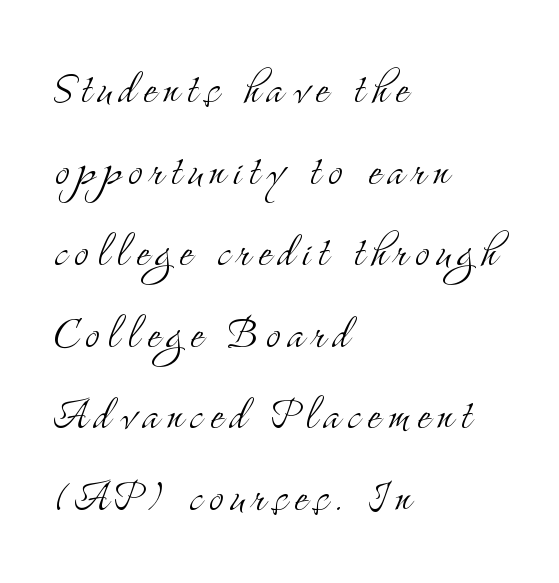
A quiet, ordinary-to-light weight characterises the typeface. The rows are spaced the way most documents space them. The passage shown is not underscored anywhere. Line starts are locked; line ends wander. Typographically, this falls in the serif category.
